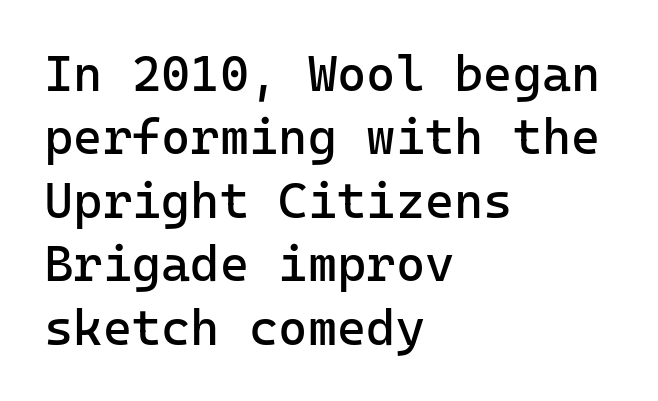
{"serif": "no", "italic": "no", "bold": "no", "weight": "regular", "width": "normal", "stroke_contrast": "low", "x_height": "medium", "monospaced": "yes", "underline": "no", "align": "left", "line_spacing": "normal", "line_spacing_ratio": 1.27, "letter_spacing": "normal", "letter_spacing_em": 0.0, "glyph_px": 50}
